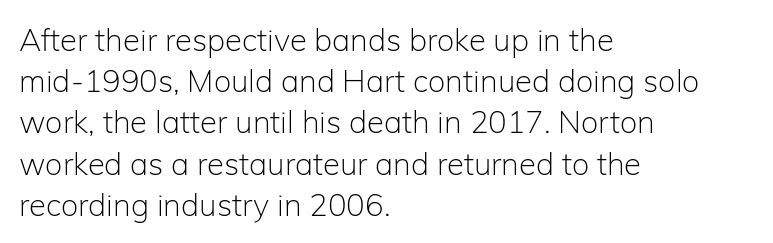
{"serif": "no", "italic": "no", "bold": "no", "weight": "light", "width": "normal", "stroke_contrast": "low", "x_height": "medium", "monospaced": "no", "underline": "no", "align": "left", "line_spacing": "normal", "line_spacing_ratio": 1.33, "letter_spacing": "normal", "letter_spacing_em": 0.0, "glyph_px": 31}
